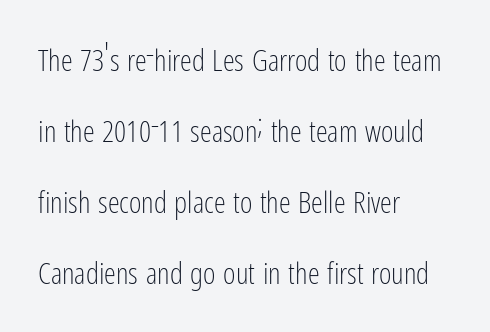
{"serif": "no", "italic": "no", "bold": "no", "weight": "light", "width": "condensed", "stroke_contrast": "low", "x_height": "medium", "monospaced": "no", "underline": "no", "align": "left", "line_spacing": "loose", "line_spacing_ratio": 2.37, "letter_spacing": "normal", "letter_spacing_em": 0.0, "glyph_px": 30}
